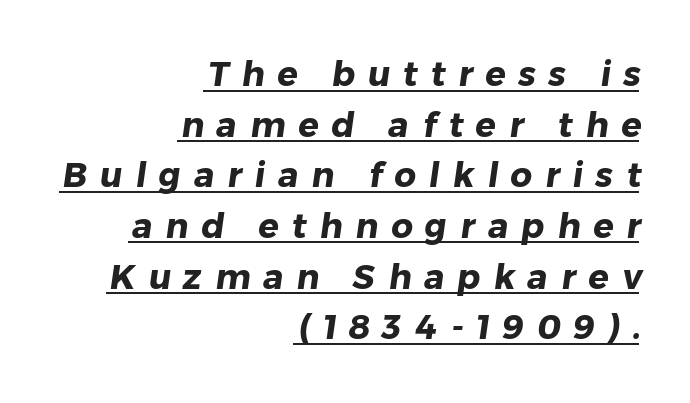
The image shows 34 px heavy sans-serif type; set right-aligned, normal line spacing (1.49x), unusually wide letter spacing (+0.38 em), underlined; low stroke contrast and a medium x-height.
